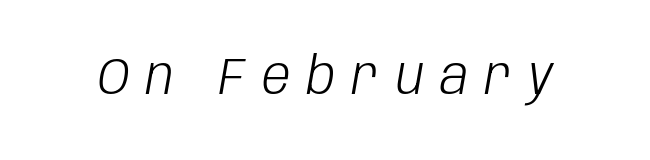
Does the lettering tilt? It does — this is italic. Is this a fixed-width face? No — the glyphs have proportional, varying widths. Is the letter spacing exaggerated? Yes — the characters are pushed far apart. The zone under the glyphs is completely vacant.
